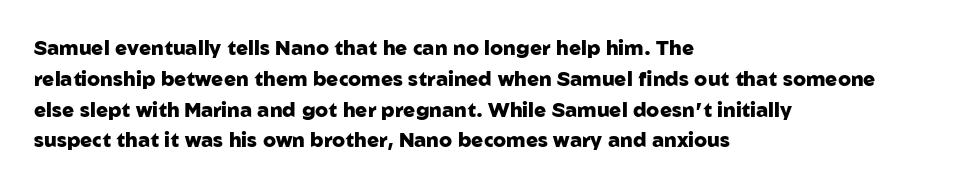
Q: Is the text bold? A: Yes.
Q: Is the text italic (slanted)? A: No, it is upright.
Q: Is the text underlined? A: No.
Q: How is the paragraph aligned? A: Left-aligned.
Q: Is the spacing between letters normal or unusually wide? A: Normal.
Q: Is the spacing between lines tight, normal or loose? A: Normal.
